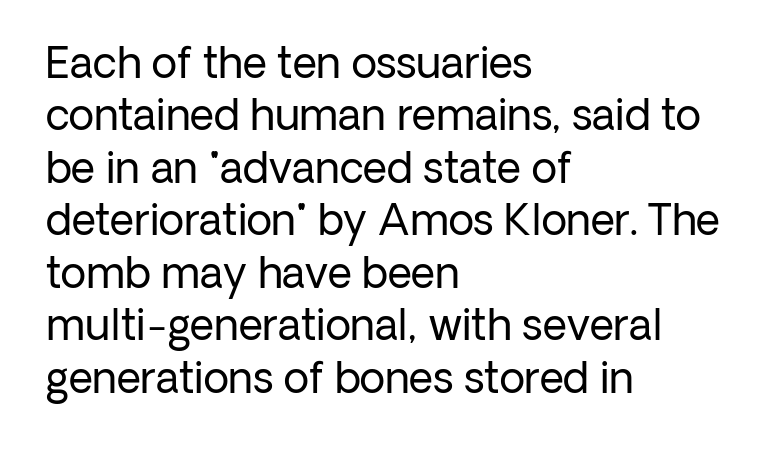
The image shows 42 px regular-weight sans-serif type, upright; set left-aligned, normal line spacing (1.25x), normal letter spacing, not underlined; low stroke contrast and a medium x-height.
